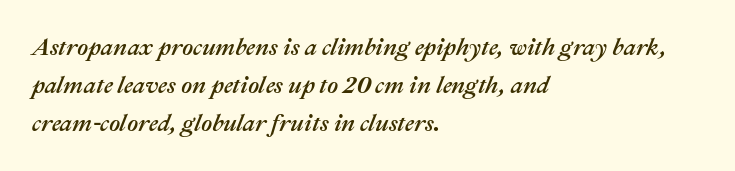
The image shows 24 px text type, italic (leaning right); set left-aligned, normal line spacing (1.58x), normal letter spacing, not underlined.
